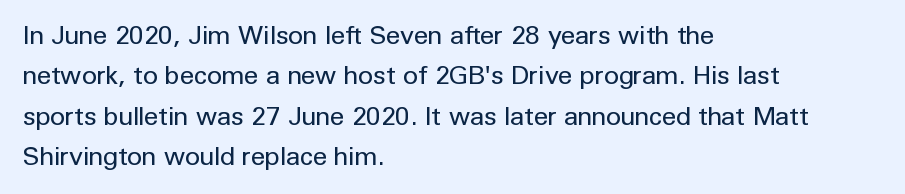
The image shows 26 px text type, upright; set left-aligned, normal line spacing (1.55x), normal letter spacing, not underlined.
